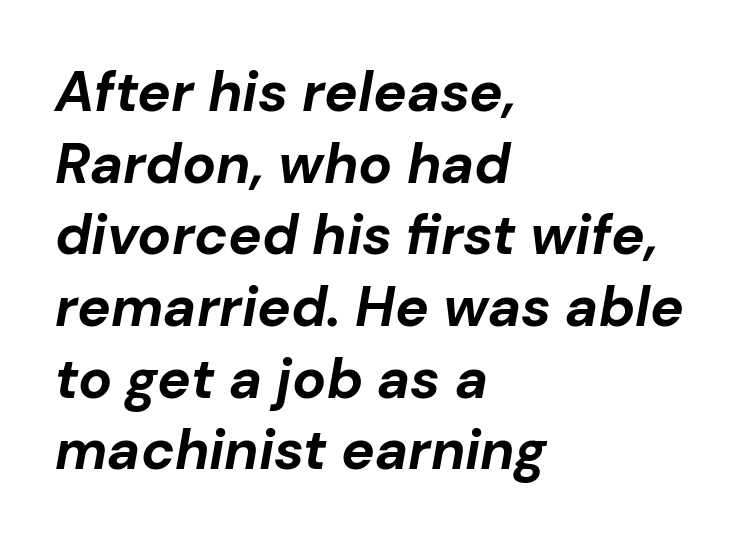
The image shows 56 px bold type, italic (leaning right); set left-aligned, normal line spacing (1.28x), normal letter spacing, not underlined; low stroke contrast and a medium x-height.
